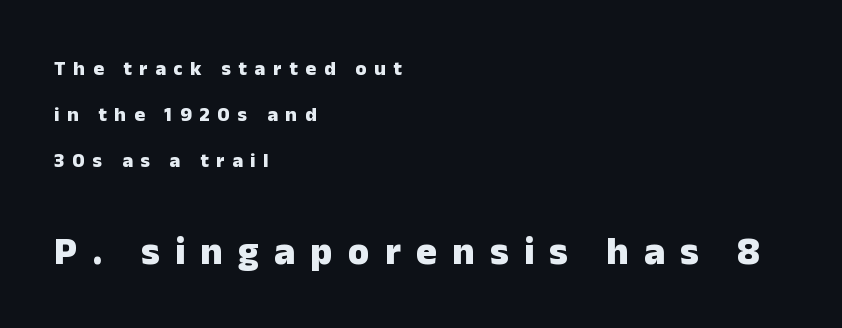
Classification — sans serif. Only glyphs here, with clear space below each row. The second block has been scaled up relative to the first. Here the designer chose a conventional face with non-uniform glyph widths. Notice how the stems are strictly vertical — no italics here.
